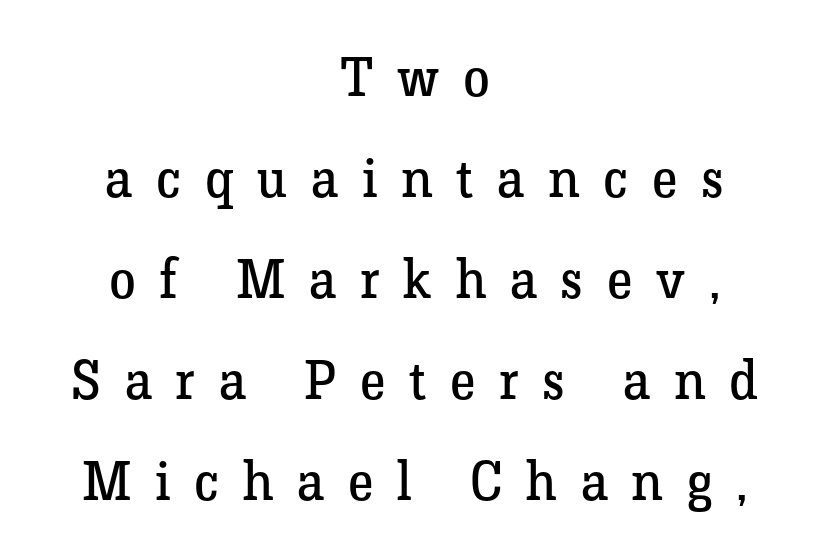
The whitespace from short lines is split evenly between both sides. Characters remain perfectly vertical along every line. The rendering shows small feet on the letterforms — a serif design. The passage shown is typed in a proportional face where columns would drift.
